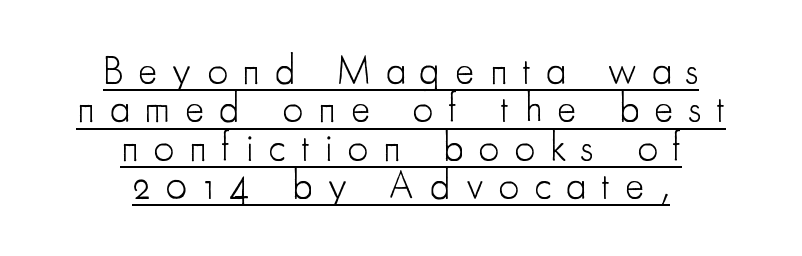
These lines are rendered in a variable-pitch font. No italicization has been applied; the sample stays upright. The rendering uses the underline text-decoration. Centered paragraph, ragged on both sides. This is sans-serif lettering, the kind often seen on screens and signage.
